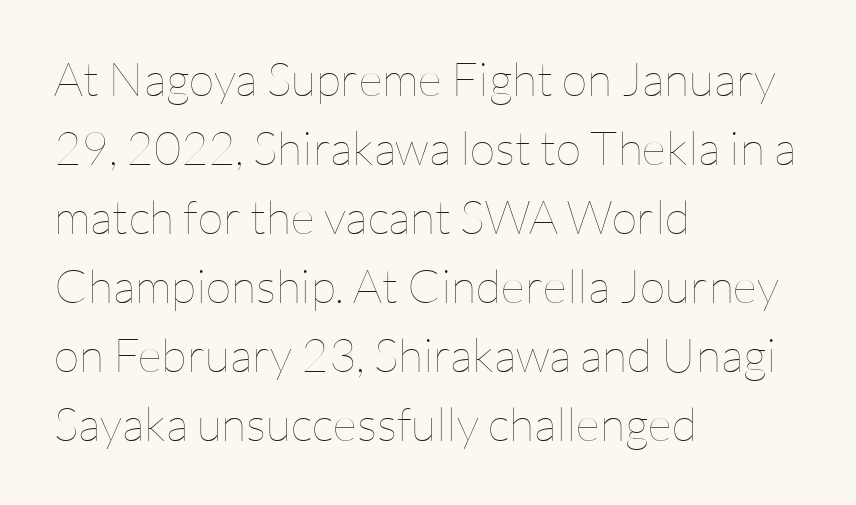
The image shows 47 px thin type, upright; set left-aligned, normal line spacing (1.47x), normal letter spacing, not underlined; low stroke contrast and a medium x-height.
